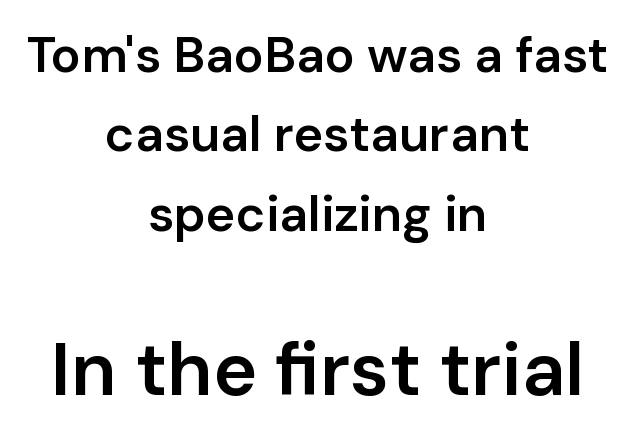
{"serif": "no", "italic": "no", "bold": "semi", "weight": "semibold", "width": "normal", "stroke_contrast": "low", "x_height": "medium", "monospaced": "no", "underline": "no", "align": "center", "line_spacing": "normal", "line_spacing_ratio": 1.59, "letter_spacing": "normal", "letter_spacing_em": 0.0, "larger_block": "second", "size_ratio": 1.5, "glyph_px": 75}
